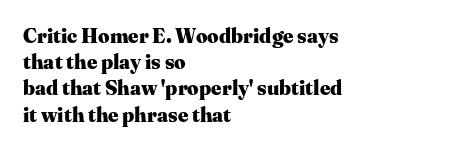
Leftover space on each line is placed entirely after the last word. Honestly, the row spacing looks completely unremarkable. This sample uses an upright cut, with every glyph sitting square on the baseline. A typesetter would call this zero additional tracking. Check the space under the baseline: it is left empty.
